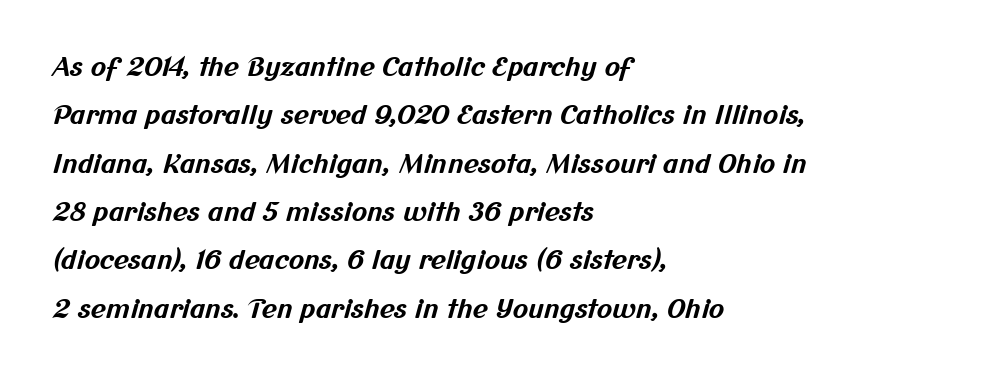
{"bold": "yes", "underline": "no", "align": "left", "line_spacing_ratio": 1.86, "letter_spacing": "normal", "letter_spacing_em": 0.0, "glyph_px": 26}
